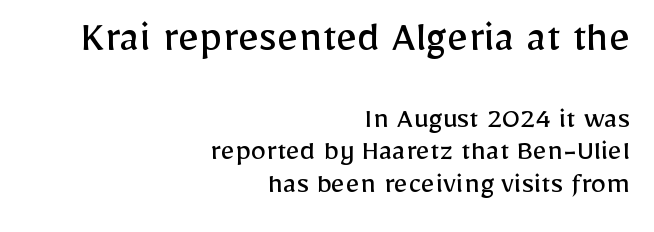
The image shows 46 px regular-weight sans-serif type, upright; set right-aligned, tight line spacing (1.06x), normal letter spacing, not underlined; the first (top) block is 1.48x larger; low stroke contrast and a medium x-height.
